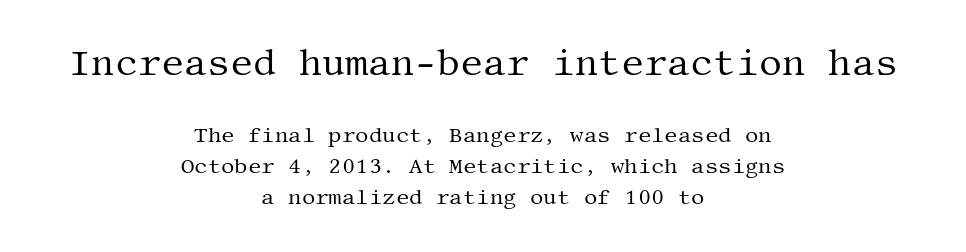
{"serif": "yes", "italic": "no", "bold": "no", "weight": "regular", "width": "normal", "stroke_contrast": "medium", "x_height": "large", "underline": "no", "align": "center", "line_spacing": "normal", "line_spacing_ratio": 1.46, "letter_spacing": "normal", "letter_spacing_em": 0.0, "larger_block": "first", "size_ratio": 1.71, "glyph_px": 36}
